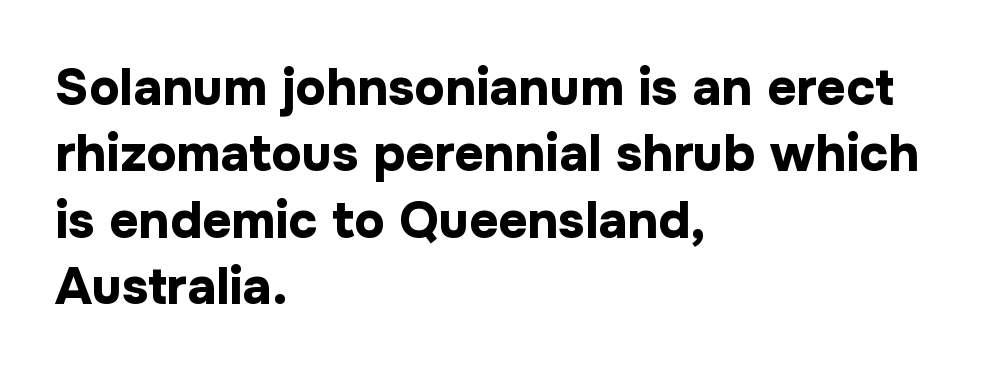
{"serif": "no", "italic": "no", "bold": "yes", "weight": "bold", "width": "normal", "stroke_contrast": "low", "x_height": "medium", "monospaced": "no", "underline": "no", "align": "left", "line_spacing": "normal", "line_spacing_ratio": 1.3, "letter_spacing": "normal", "letter_spacing_em": 0.0, "glyph_px": 51}
